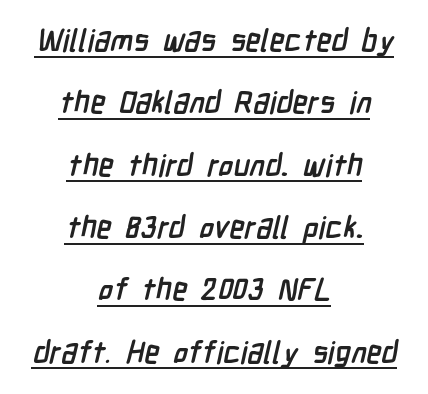
Look at the tracking — it's just the regular setting, nothing added. Honestly, the rows look like they've been pulled way apart. Check where the strokes stop: nothing finishes them off — pure sans. The glyphs are accompanied by a horizontal stroke just below them.
